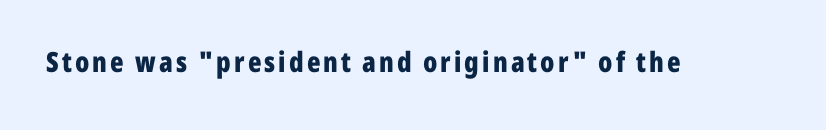
The image shows 28 px bold, condensed sans-serif type, upright; set not underlined; low stroke contrast and a medium x-height.
